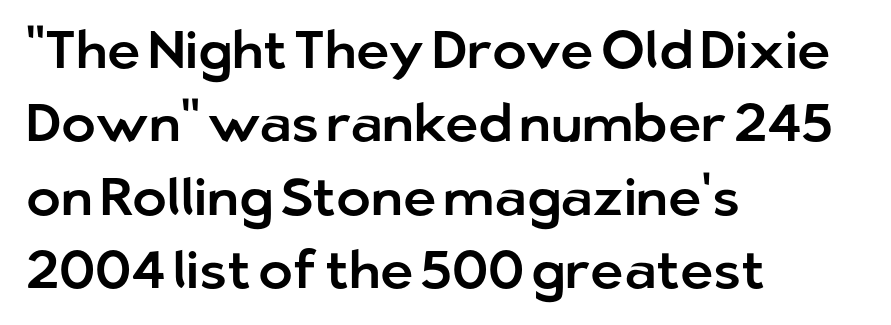
{"serif": "no", "italic": "no", "width": "normal", "stroke_contrast": "low", "x_height": "medium", "monospaced": "no", "underline": "no", "align": "left", "line_spacing": "normal", "line_spacing_ratio": 1.41, "letter_spacing": "normal", "letter_spacing_em": 0.0, "glyph_px": 52}
